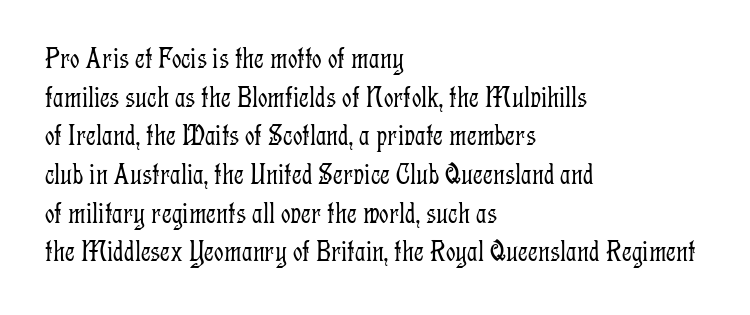
The image shows 30 px light, condensed serif type, upright; set left-aligned, normal line spacing (1.29x), normal letter spacing, not underlined; low stroke contrast and a medium x-height.
